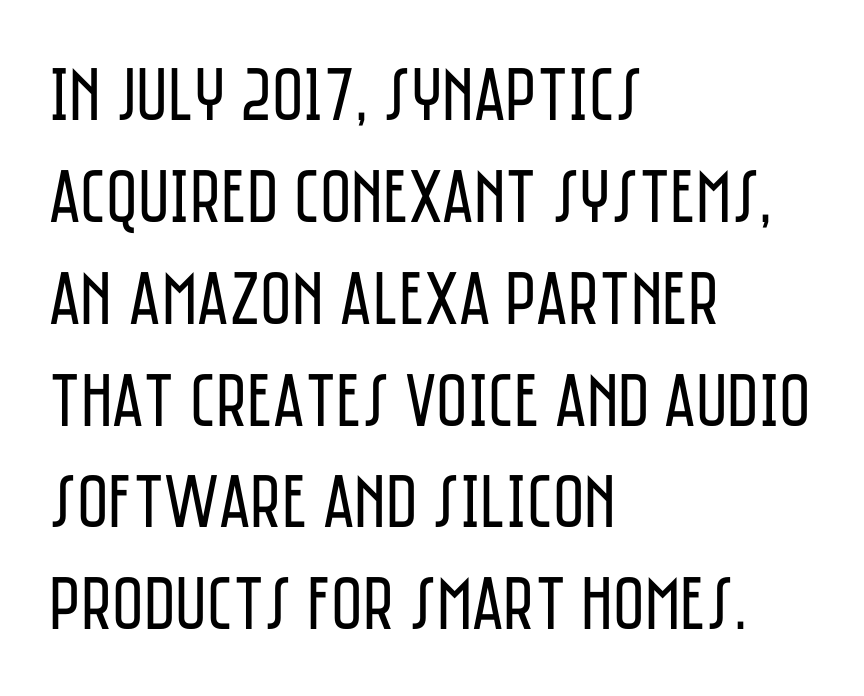
{"serif": "no", "italic": "no", "bold": "no", "weight": "regular", "width": "condensed", "stroke_contrast": "low", "x_height": "large", "monospaced": "no", "underline": "no", "align": "left", "line_spacing": "normal", "line_spacing_ratio": 1.34, "letter_spacing": "normal", "letter_spacing_em": 0.0, "glyph_px": 76}
